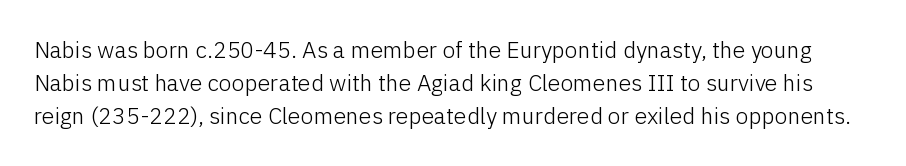
{"italic": "no", "bold": "no", "underline": "no", "line_spacing": "normal", "line_spacing_ratio": 1.44, "letter_spacing": "normal", "letter_spacing_em": 0.0, "glyph_px": 23}
